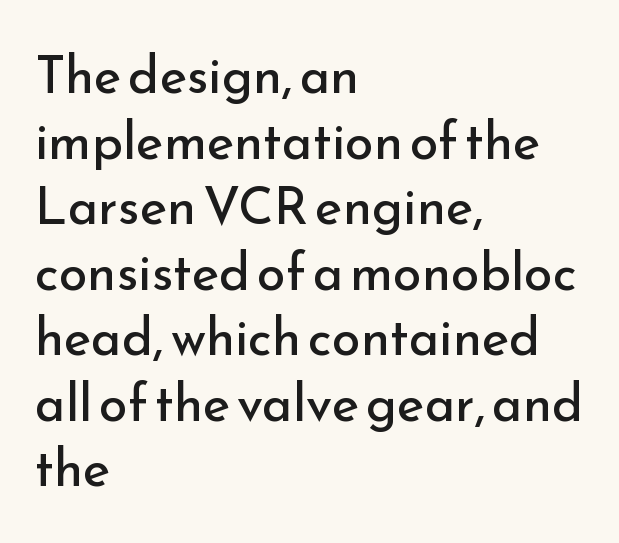
Notice how the stems are strictly vertical — no italics here. The characters are drawn with everyday or finer stroke widths. Underlining? Definitely not there. Check where the strokes stop: nothing finishes them off — pure sans. There is no visible air inserted between adjacent glyphs.
